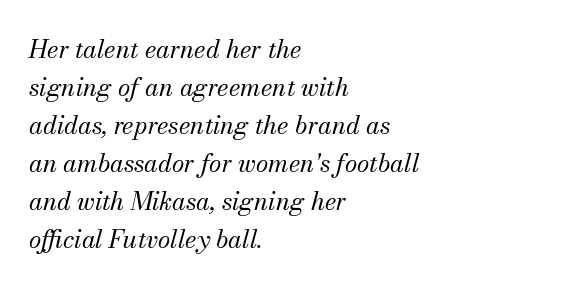
Q: Is the text bold? A: No.
Q: Is the text italic (slanted)? A: Yes, it leans right by about 13 degrees.
Q: Is the text underlined? A: No.
Q: How is the paragraph aligned? A: Left-aligned.
Q: Is the spacing between letters normal or unusually wide? A: Normal.
Q: Is the spacing between lines tight, normal or loose? A: Normal.
